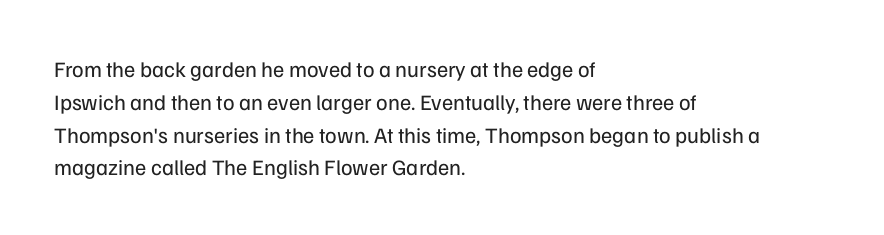
{"italic": "no", "bold": "no", "underline": "no", "align": "left", "line_spacing": "normal", "line_spacing_ratio": 1.49, "letter_spacing": "normal", "letter_spacing_em": 0.0, "glyph_px": 22}
